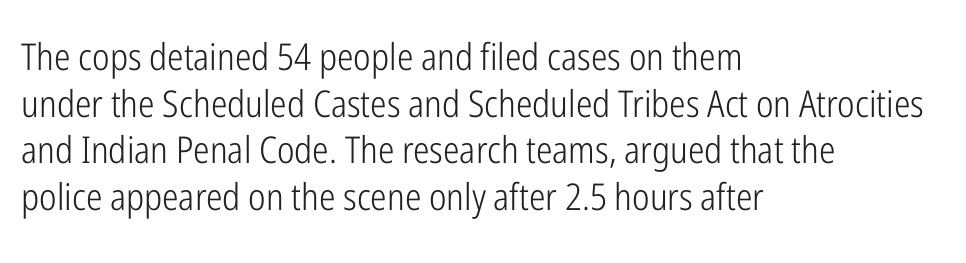
How would I describe the line gaps? Plain and ordinary. The characters display no serif detailing; their extremities are plain. Compared with a centered layout, this one pins lines to the left instead. You could call the tracking neutral — neither tight nor loose. The weight would be labelled regular, book, light, or lighter still. No word sits above an underline.
